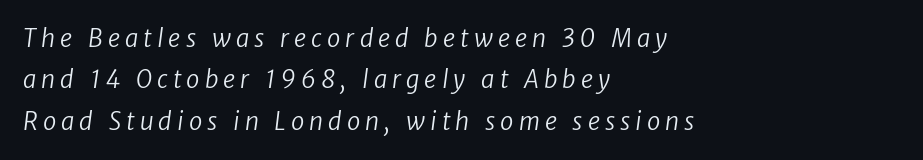
The image shows 24 px text type; set left-aligned, line spacing 1.72x, unusually wide letter spacing (+0.21 em), not underlined.
